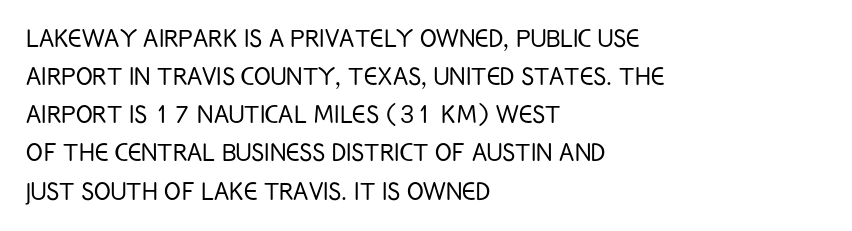
The image shows 31 px light, condensed sans-serif type, upright; set left-aligned, line spacing 1.23x, normal letter spacing, not underlined; low stroke contrast and a large x-height.
